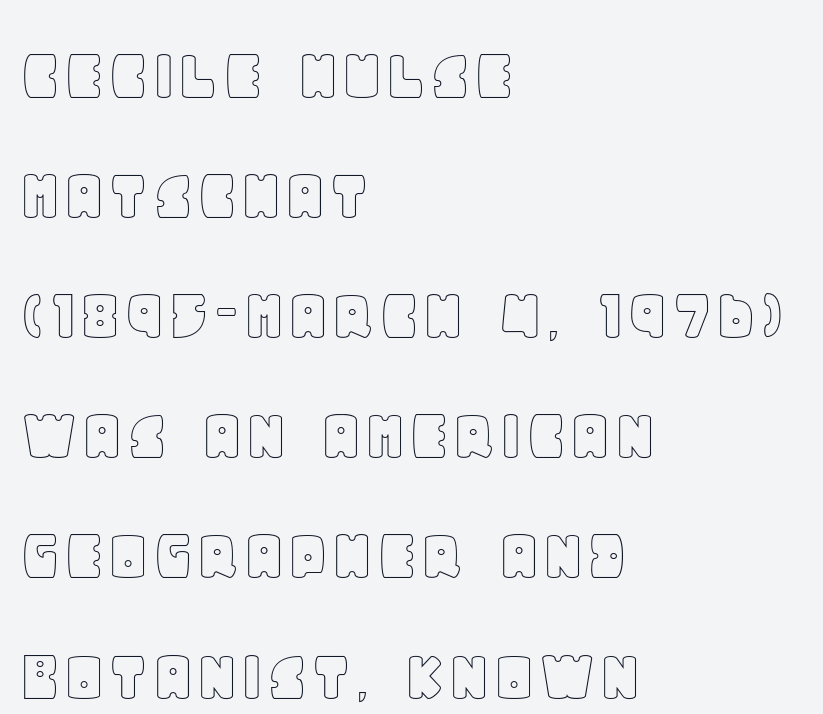
The image shows 77 px text type, upright; set left-aligned, normal line spacing (1.56x), normal letter spacing, not underlined; a large x-height.
